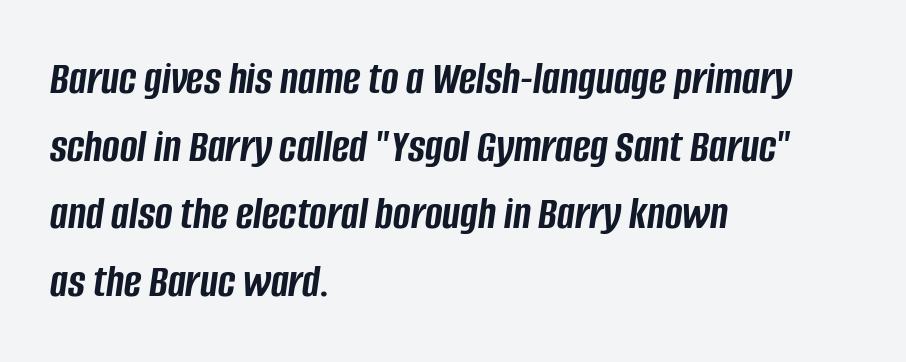
The image shows 47 px semibold, condensed type, italic (leaning right); set left-aligned, normal line spacing (1.44x), normal letter spacing, not underlined; low stroke contrast and a large x-height.
